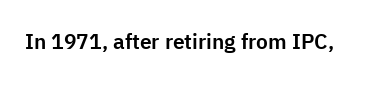
The image shows 21 px text type, upright; set normal letter spacing, not underlined.
